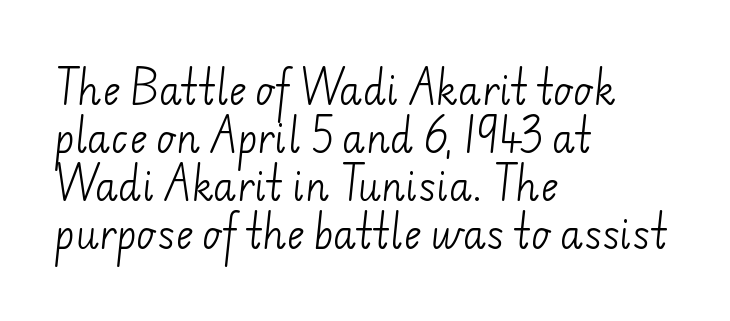
{"serif": "no", "bold": "no", "weight": "light", "width": "normal", "stroke_contrast": "low", "x_height": "small", "monospaced": "no", "underline": "no", "align": "left", "line_spacing": "normal", "line_spacing_ratio": 1.26, "letter_spacing": "normal", "letter_spacing_em": 0.0, "glyph_px": 38}
